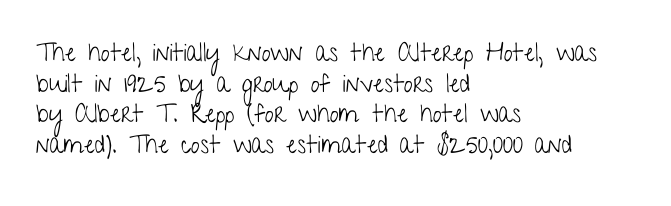
Q: Is the text bold? A: No.
Q: Is the text italic (slanted)? A: No, it is upright.
Q: Is the text underlined? A: No.
Q: How is the paragraph aligned? A: Left-aligned.
Q: Is the spacing between letters normal or unusually wide? A: Normal.
